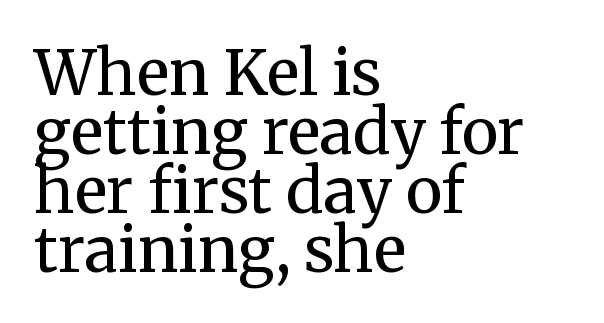
Q: Is the text bold? A: No.
Q: Is the text italic (slanted)? A: No, it is upright.
Q: Is the typeface a serif or a sans-serif typeface? A: Serif.
Q: Is the text underlined? A: No.
Q: How is the paragraph aligned? A: Left-aligned.
Q: Is the spacing between letters normal or unusually wide? A: Normal.
Q: Is the spacing between lines tight, normal or loose? A: Tight.
Q: Width (condensed, normal, or wide)? A: Normal.
Q: Stroke contrast? A: Medium.
Q: x-height? A: Medium.
Q: Monospaced? A: No.
